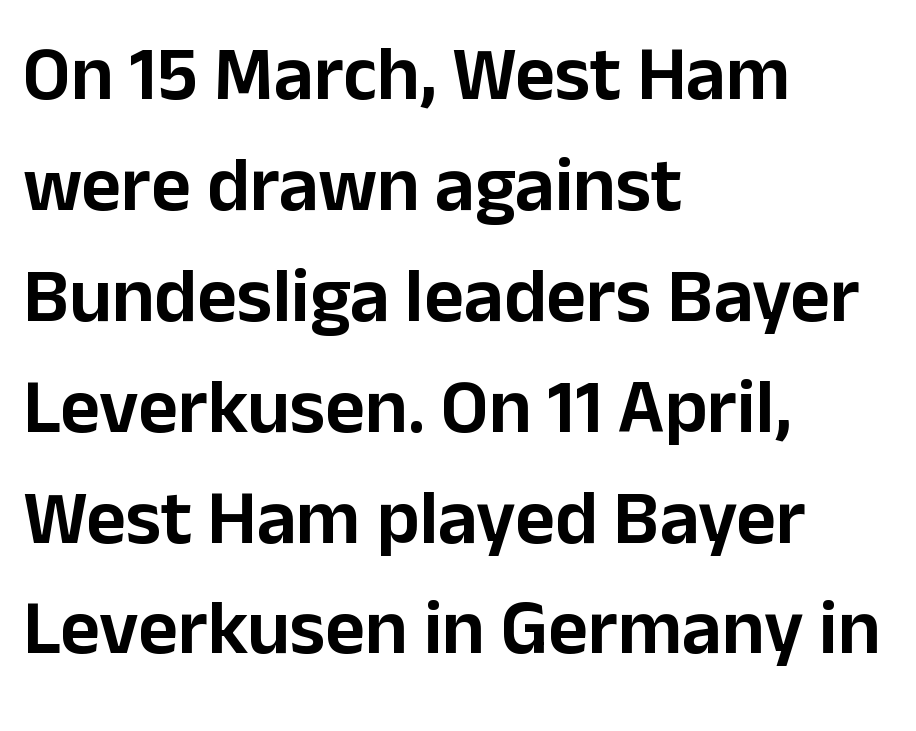
The image shows 77 px sans-serif type, upright; set left-aligned, normal line spacing (1.44x), normal letter spacing, not underlined; low stroke contrast and a medium x-height.
